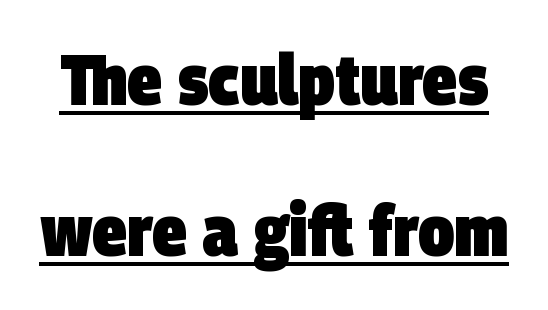
Q: Is the text bold? A: Yes.
Q: Is the typeface a serif or a sans-serif typeface? A: Sans-serif.
Q: Is the text underlined? A: Yes.
Q: Is the spacing between letters normal or unusually wide? A: Normal.
Q: Is the spacing between lines tight, normal or loose? A: Loose.
Q: Width (condensed, normal, or wide)? A: Condensed.
Q: Stroke contrast? A: Low.
Q: x-height? A: Large.
Q: Monospaced? A: No.
